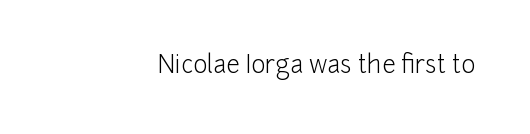
{"italic": "no", "bold": "no", "underline": "no", "letter_spacing": "normal", "letter_spacing_em": 0.0, "glyph_px": 24}
